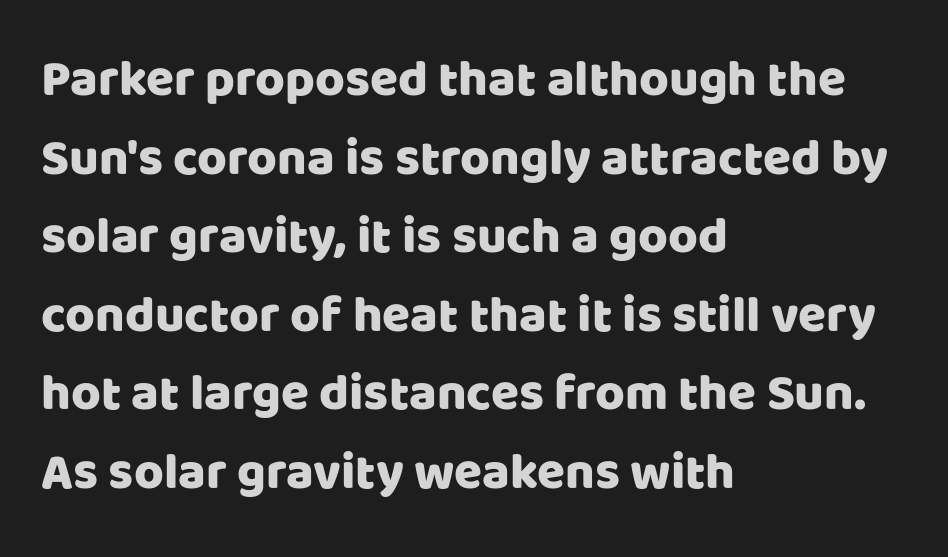
Q: Is the text italic (slanted)? A: No, it is upright.
Q: Is the typeface a serif or a sans-serif typeface? A: Sans-serif.
Q: Is the text underlined? A: No.
Q: How is the paragraph aligned? A: Left-aligned.
Q: Is the spacing between letters normal or unusually wide? A: Normal.
Q: Is the spacing between lines tight, normal or loose? A: Normal.
Q: Width (condensed, normal, or wide)? A: Normal.
Q: Stroke contrast? A: Low.
Q: x-height? A: Large.
Q: Monospaced? A: No.
